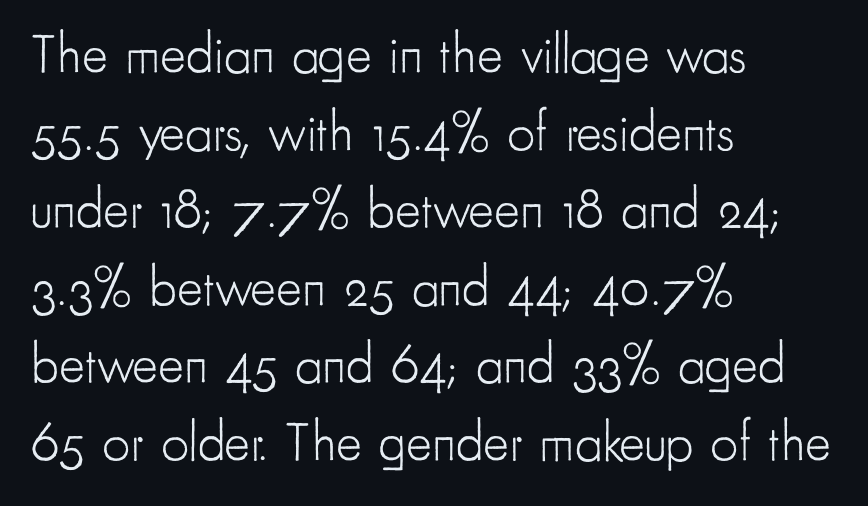
The image shows 55 px light, condensed sans-serif type, upright; set left-aligned, normal line spacing (1.41x), normal letter spacing, not underlined; low stroke contrast and a small x-height.
